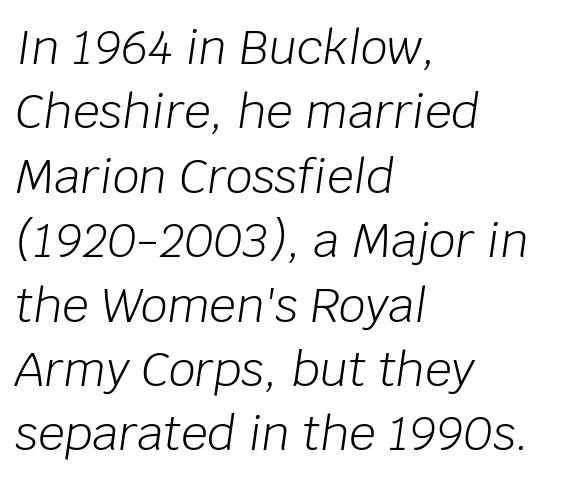
Q: Is the text bold? A: No.
Q: Is the text italic (slanted)? A: Yes, it leans right by about 8 degrees.
Q: Is the text underlined? A: No.
Q: How is the paragraph aligned? A: Left-aligned.
Q: Is the spacing between letters normal or unusually wide? A: Normal.
Q: Is the spacing between lines tight, normal or loose? A: Normal.
Q: Width (condensed, normal, or wide)? A: Normal.
Q: Stroke contrast? A: Low.
Q: x-height? A: Large.
Q: Monospaced? A: No.
